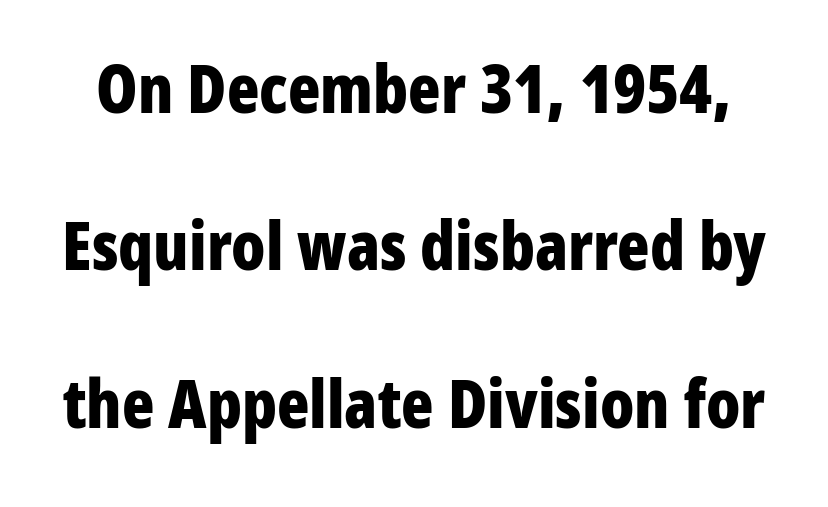
Honestly, the rows look like they've been pulled way apart. These words are printed bold, with thick strokes throughout. Proportional: the letters do not fall into vertical columns. Underlining? Definitely not there. This is sans-serif lettering, the kind often seen on screens and signage.
